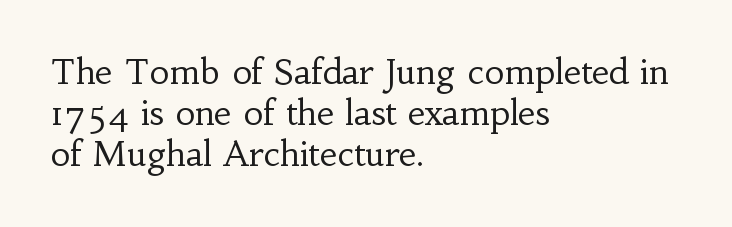
The image shows 34 px regular-weight serif type, upright; set left-aligned, line spacing 1.21x, normal letter spacing, not underlined; low stroke contrast and a small x-height.
